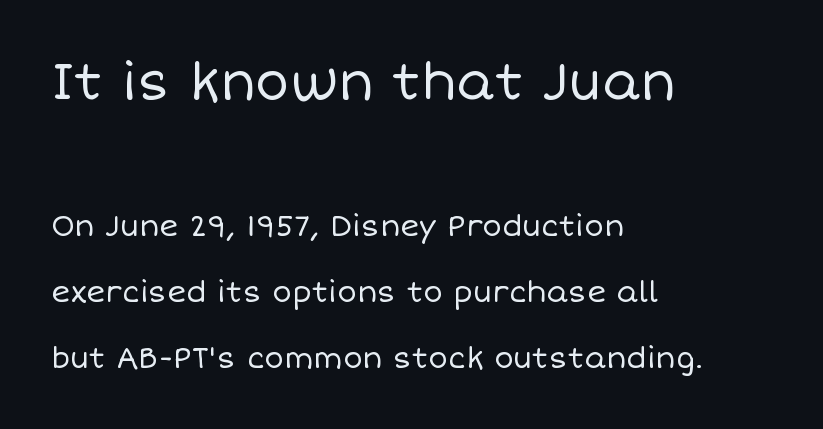
Posture: straight, roman, zero tilt. Has an underline been added? It has not. A great deal of white space separates one row of letters from the next. Character widths vary here, with narrow letters taking less room than wide ones. The face used here appears at its bigger size in the upper chunk. The type is set solid horizontally, with unmodified tracking.
